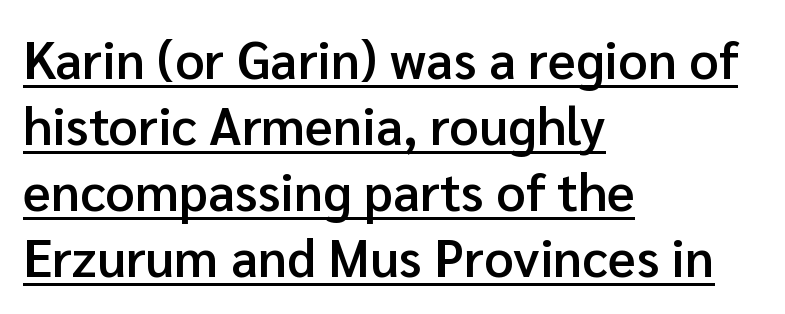
The image shows 52 px semibold sans-serif type, upright; set left-aligned, normal line spacing (1.27x), normal letter spacing, underlined; low stroke contrast and a medium x-height.
